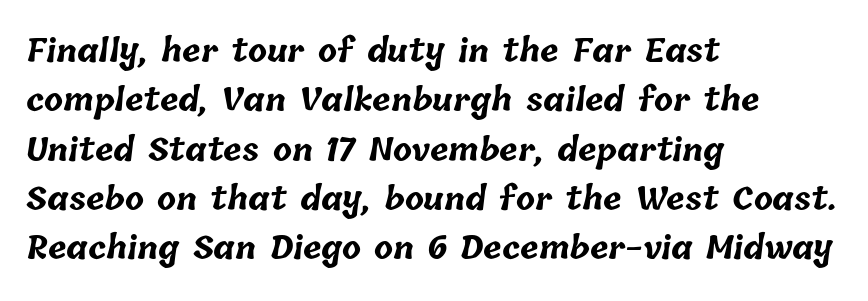
The image shows 31 px bold type; set left-aligned, normal line spacing (1.59x), normal letter spacing, not underlined; low stroke contrast and a medium x-height.
